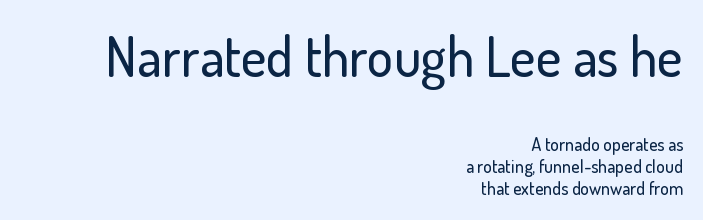
Q: Is the text italic (slanted)? A: No, it is upright.
Q: Is the typeface a serif or a sans-serif typeface? A: Sans-serif.
Q: Is the text underlined? A: No.
Q: How is the paragraph aligned? A: Right-aligned.
Q: Is the spacing between letters normal or unusually wide? A: Normal.
Q: Which block of text is set in a larger size, the first (top) or the second (bottom)? A: The first (top) one.
Q: Width (condensed, normal, or wide)? A: Normal.
Q: Stroke contrast? A: Low.
Q: x-height? A: Small.
Q: Monospaced? A: No.
